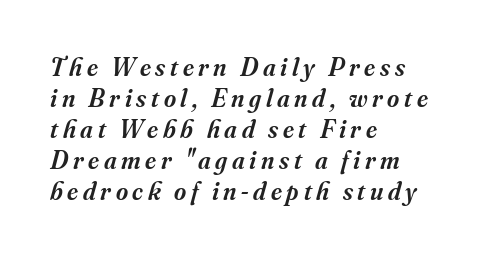
How heavy is the stroke? Medium-heavy — a semibold, shy of bold. Designer's note — italics engaged. Check under the words: just untouched page. Teacher's note: observe the even left margin — that is flush-left alignment.
